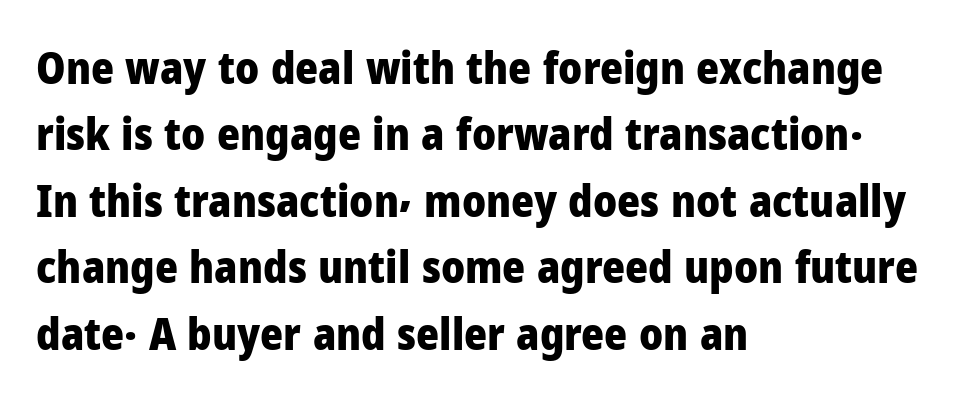
Each new line begins a customary step beneath the previous one. Are there feet on the stems? There aren't — it's a sans. How are the letters spaced? Ordinarily, with no added tracking. The lettering stays uniformly vertical, giving the passage a roman look. Here the designer chose a conventional face with non-uniform glyph widths.
